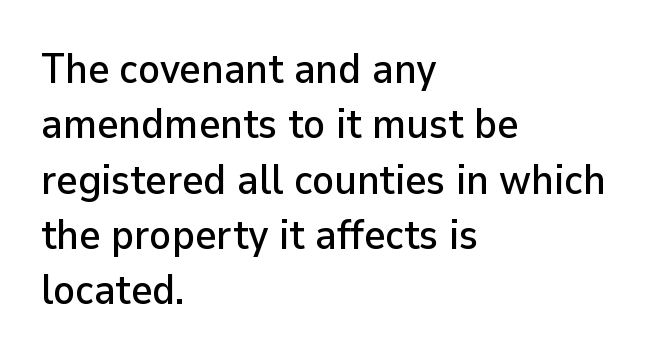
You could call the tracking neutral — neither tight nor loose. Proportional: the letters do not fall into vertical columns. The rendering uses a moderate line-height, typical for paragraphs. Where is the straight margin? On the left. Italic: no, the glyphs are upright roman.
